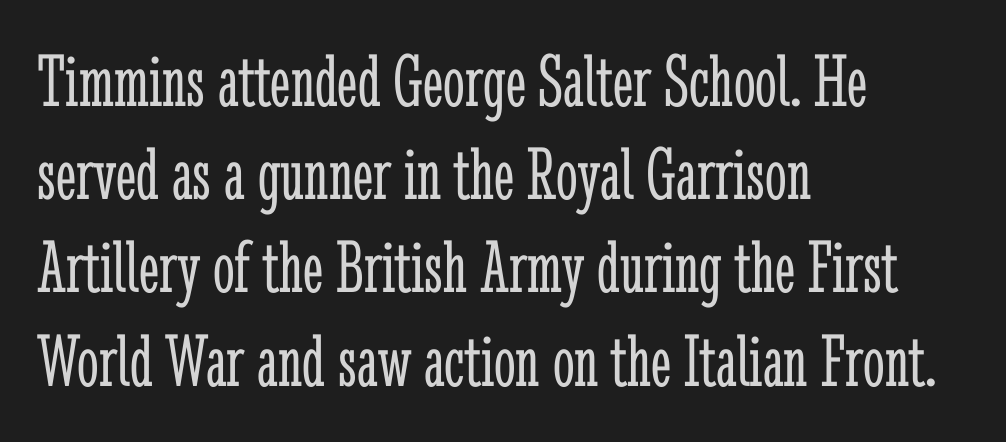
Q: Is the text bold? A: No.
Q: Is the text italic (slanted)? A: No, it is upright.
Q: Is the typeface a serif or a sans-serif typeface? A: Serif.
Q: Is the text underlined? A: No.
Q: How is the paragraph aligned? A: Left-aligned.
Q: Is the spacing between letters normal or unusually wide? A: Normal.
Q: Width (condensed, normal, or wide)? A: Condensed.
Q: Stroke contrast? A: Low.
Q: x-height? A: Medium.
Q: Monospaced? A: No.
